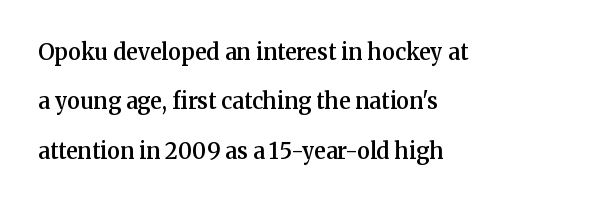
Q: Is the text bold? A: Semi-bold.
Q: Is the text italic (slanted)? A: No, it is upright.
Q: Is the text underlined? A: No.
Q: How is the paragraph aligned? A: Left-aligned.
Q: Is the spacing between letters normal or unusually wide? A: Normal.
Q: Is the spacing between lines tight, normal or loose? A: Loose.
